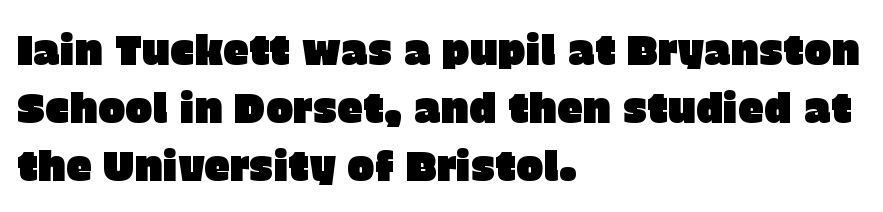
The image shows 41 px sans-serif type, upright; set left-aligned, normal line spacing (1.41x), normal letter spacing, not underlined; low stroke contrast and a large x-height.
